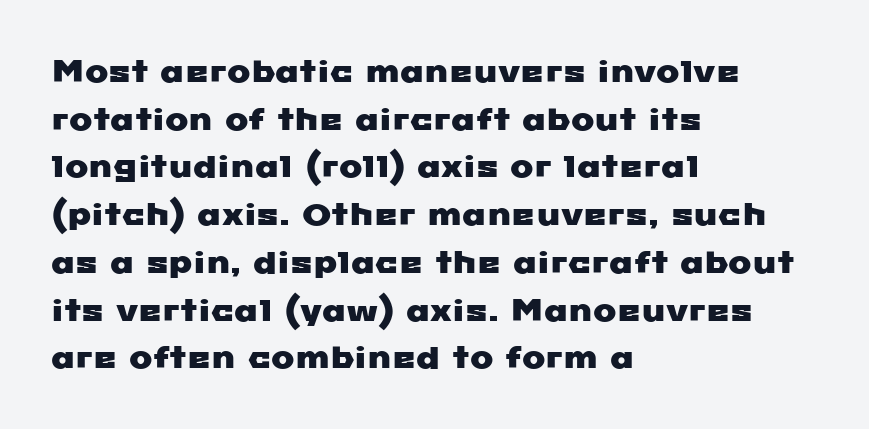
{"serif": "no", "width": "wide", "stroke_contrast": "low", "x_height": "medium", "monospaced": "no", "underline": "no", "align": "left", "line_spacing": "normal", "line_spacing_ratio": 1.54, "letter_spacing": "normal", "letter_spacing_em": 0.0, "glyph_px": 31}
